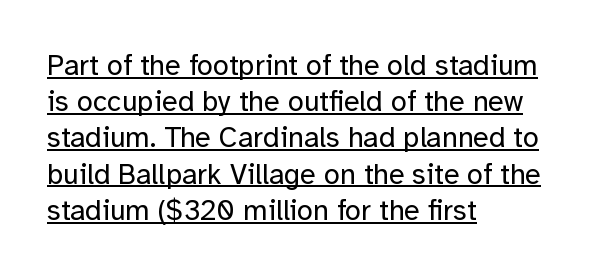
The image shows 29 px regular-weight sans-serif type, upright; set left-aligned, normal line spacing (1.25x), normal letter spacing, underlined; low stroke contrast and a medium x-height.
